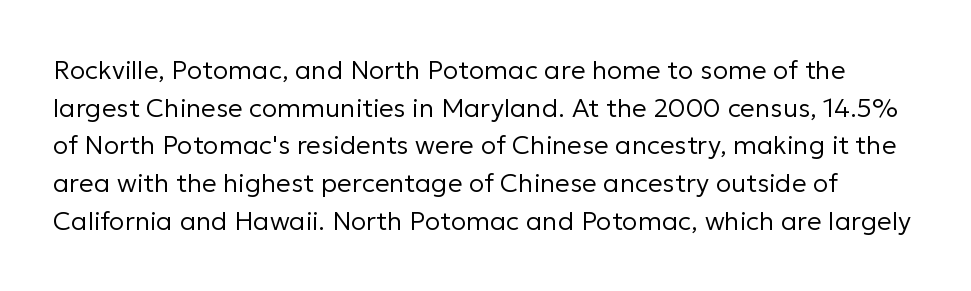
Q: Is the text bold? A: No.
Q: Is the text italic (slanted)? A: No, it is upright.
Q: Is the text underlined? A: No.
Q: Is the spacing between letters normal or unusually wide? A: Normal.
Q: Is the spacing between lines tight, normal or loose? A: Normal.
